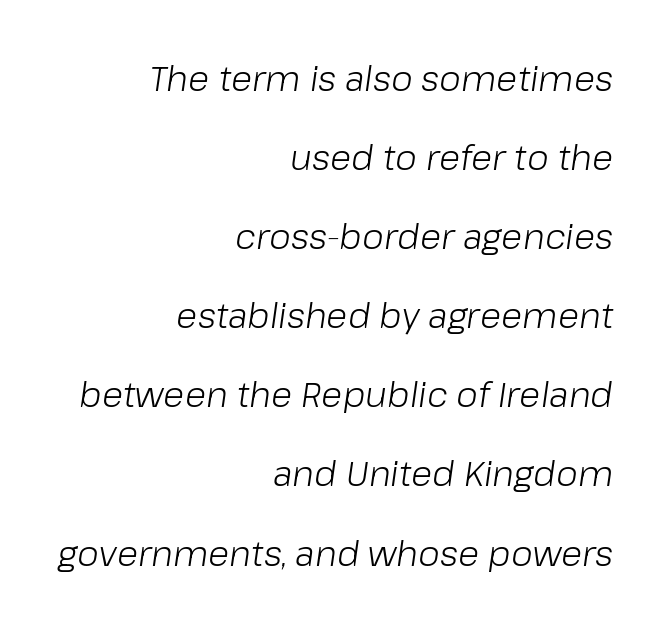
Q: Is the text bold? A: No.
Q: Is the text italic (slanted)? A: Yes, it leans right by about 8 degrees.
Q: Is the text underlined? A: No.
Q: How is the paragraph aligned? A: Right-aligned.
Q: Is the spacing between letters normal or unusually wide? A: Normal.
Q: Is the spacing between lines tight, normal or loose? A: Loose.
Q: Width (condensed, normal, or wide)? A: Normal.
Q: Stroke contrast? A: Low.
Q: x-height? A: Medium.
Q: Monospaced? A: No.
